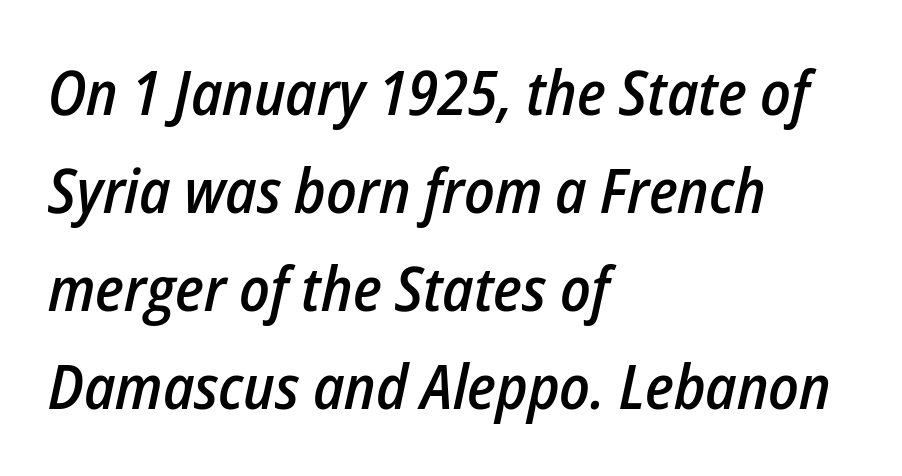
Line starts are locked; line ends wander. Proportional: the letters do not fall into vertical columns. The face used here is rendered with its standard letterfit. One glance says typical: line gaps are just what's usual. A bit beefed up — I'd call it semibold rather than bold.
